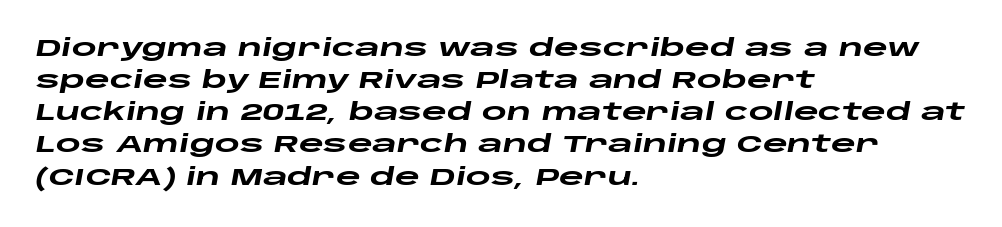
Slant detected: the letters are inclined. Just letters on the line, the space beneath them empty. A typesetter would call this zero additional tracking. As a designer I'd log this as weight 700, bold. Line spacing here is normal. This rendering uses left alignment, leaving the right contour irregular.
